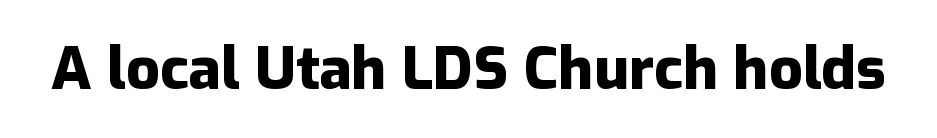
{"serif": "no", "italic": "no", "bold": "yes", "weight": "heavy", "width": "normal", "stroke_contrast": "low", "x_height": "medium", "monospaced": "no", "underline": "no", "letter_spacing": "normal", "letter_spacing_em": 0.0, "glyph_px": 59}
